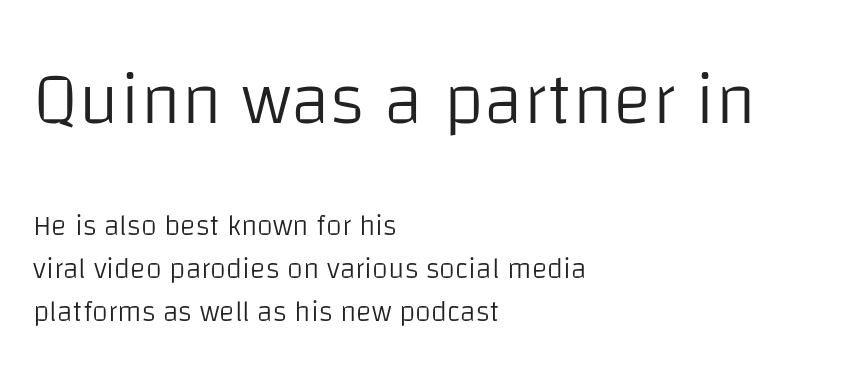
Vertically, the passage feels balanced, rows spaced as you'd expect. Horizontal alignment here is leftward, the default for most running prose. Letters rest on an invisible, unmarked baseline. A typesetter would mark this as roman, not italic. Character size in the leading block exceeds that of the trailing block.
